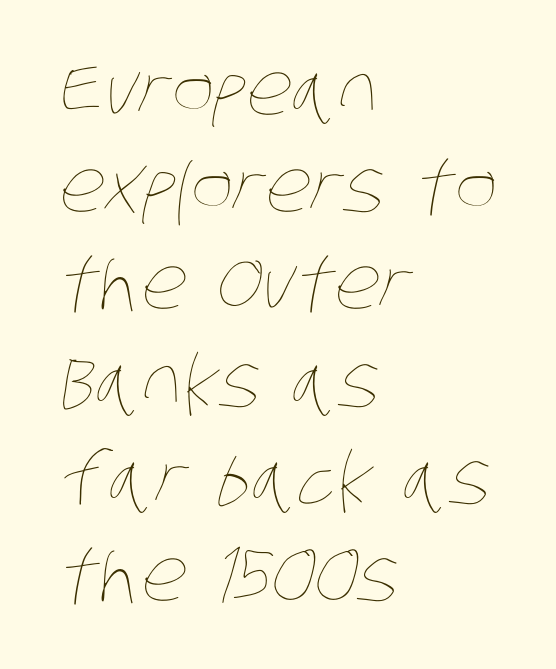
Proportional: the letters do not fall into vertical columns. Students, observe: this is what conventionally led text looks like. Visually the block forms a straight wall on the left and a jagged coastline on the right. Unmarked baselines from the first word to the last. The cut favours lightness, reaching ordinary text weight at its darkest.
